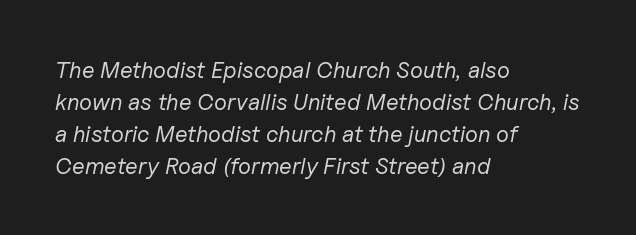
{"italic": "yes", "lean": "right", "slant_degrees": 11, "bold": "no", "underline": "no", "align": "left", "line_spacing": "normal", "line_spacing_ratio": 1.39, "letter_spacing": "normal", "letter_spacing_em": 0.0, "glyph_px": 23}
